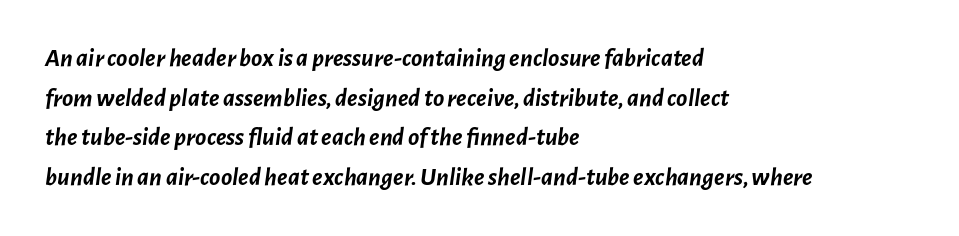
{"italic": "yes", "lean": "right", "slant_degrees": 7, "bold": "yes", "underline": "no", "align": "left", "line_spacing": "normal", "line_spacing_ratio": 1.52, "letter_spacing": "normal", "letter_spacing_em": 0.0, "glyph_px": 26}
